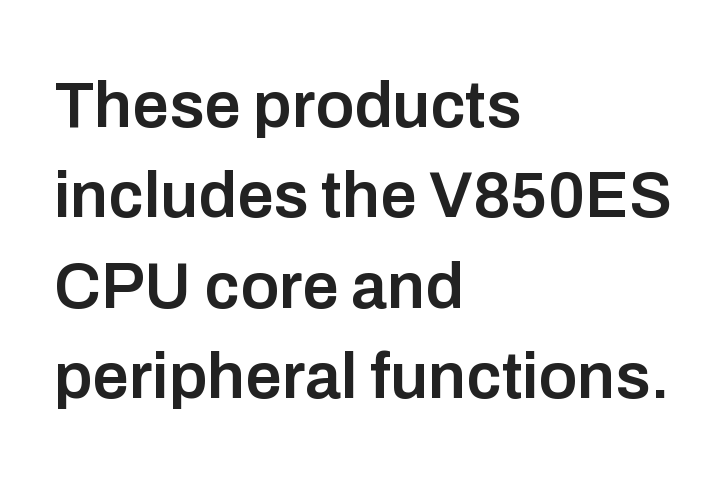
{"serif": "no", "italic": "no", "bold": "semi", "weight": "semibold", "width": "normal", "stroke_contrast": "low", "x_height": "medium", "monospaced": "no", "underline": "no", "align": "left", "line_spacing": "normal", "line_spacing_ratio": 1.39, "letter_spacing": "normal", "letter_spacing_em": 0.0, "glyph_px": 65}
